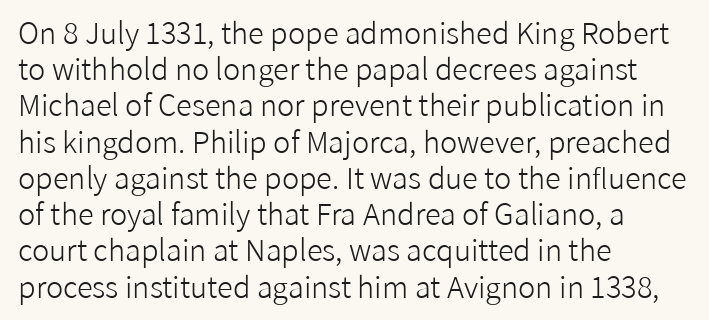
{"serif": "no", "italic": "no", "bold": "no", "weight": "light", "width": "normal", "stroke_contrast": "low", "x_height": "medium", "monospaced": "no", "underline": "no", "align": "left", "line_spacing": "normal", "line_spacing_ratio": 1.25, "letter_spacing": "normal", "letter_spacing_em": 0.0, "glyph_px": 29}
